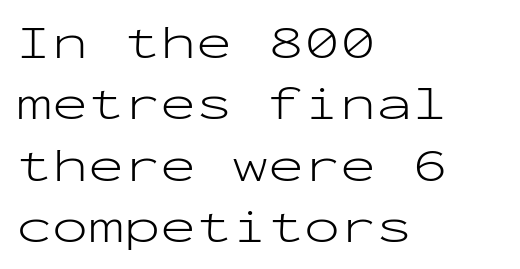
Q: Is the text bold? A: No.
Q: Is the text italic (slanted)? A: No, it is upright.
Q: Is the typeface a serif or a sans-serif typeface? A: Sans-serif.
Q: Is the text underlined? A: No.
Q: How is the paragraph aligned? A: Left-aligned.
Q: Is the spacing between letters normal or unusually wide? A: Normal.
Q: Is the spacing between lines tight, normal or loose? A: Normal.
Q: Width (condensed, normal, or wide)? A: Wide.
Q: Stroke contrast? A: Low.
Q: x-height? A: Medium.
Q: Monospaced? A: Yes.
